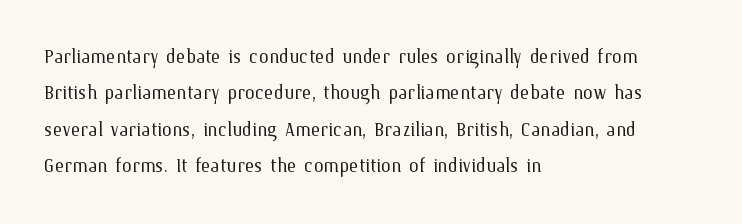
In terms of posture, this sample is upright. The passage shown has conventional tracking throughout. The zone under the glyphs is completely vacant. The lines are quadded left. These glyphs show unthickened strokes, regular width or finer. Rows of type keep a routine distance in the vertical direction.
